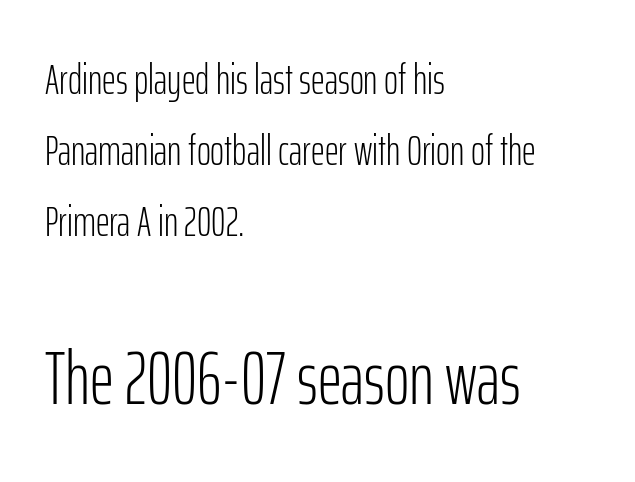
The typeface chosen for these lines omits serifs. The typesetting does not lean heavy: it is not bold. Ordinary non-slanted type is in use. Each letter keeps its own natural width here, so spacing adapts to shape.
